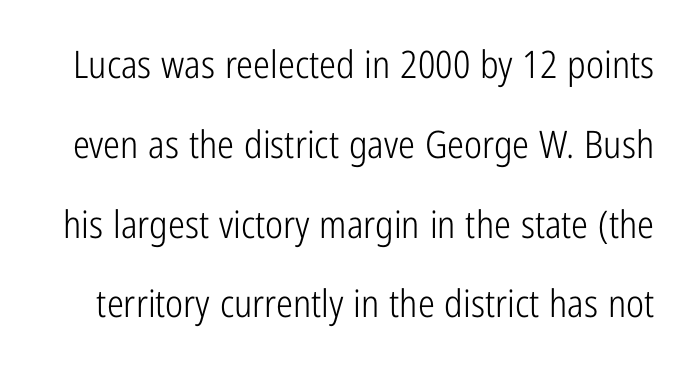
Decoration check: the copy has no underline. Regarding serifs, this sample does without them. The vertical gap from one line to the next is large. How are the letters spaced? Ordinarily, with no added tracking. Is this a fixed-width face? No — the glyphs have proportional, varying widths.
